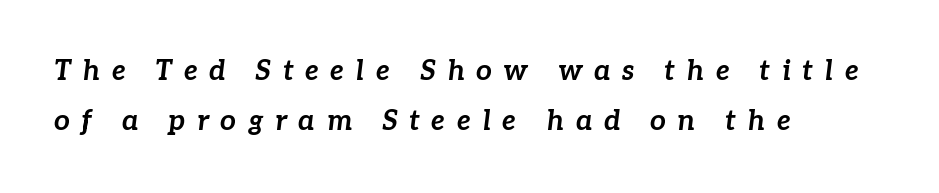
The image shows 28 px bold type, italic (leaning right); set left-aligned, line spacing 1.77x, unusually wide letter spacing (+0.41 em), not underlined; low stroke contrast and a medium x-height.
